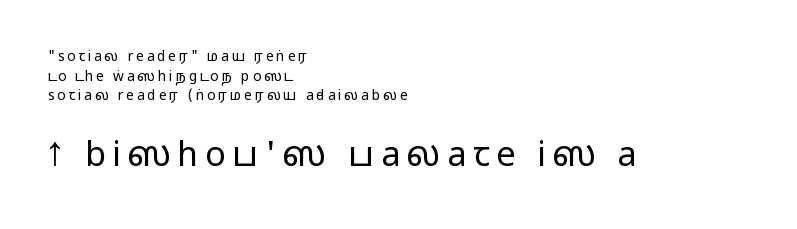
Q: Is the text italic (slanted)? A: No, it is upright.
Q: Is the typeface a serif or a sans-serif typeface? A: Sans-serif.
Q: Is the text underlined? A: No.
Q: How is the paragraph aligned? A: Left-aligned.
Q: Is the spacing between lines tight, normal or loose? A: Normal.
Q: Which block of text is set in a larger size, the first (top) or the second (bottom)? A: The second (bottom) one.
Q: Width (condensed, normal, or wide)? A: Wide.
Q: Stroke contrast? A: Medium.
Q: Monospaced? A: No.
